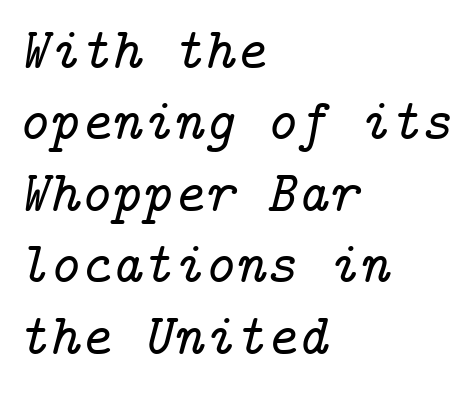
An italicized treatment has been applied to the whole sample. This rendering uses left alignment, leaving the right contour irregular. The space directly below the letters is spotless. Small tapered or slab feet sit at the stroke ends, so this counts as serif. Characters follow at the spacing the type designer built in.
